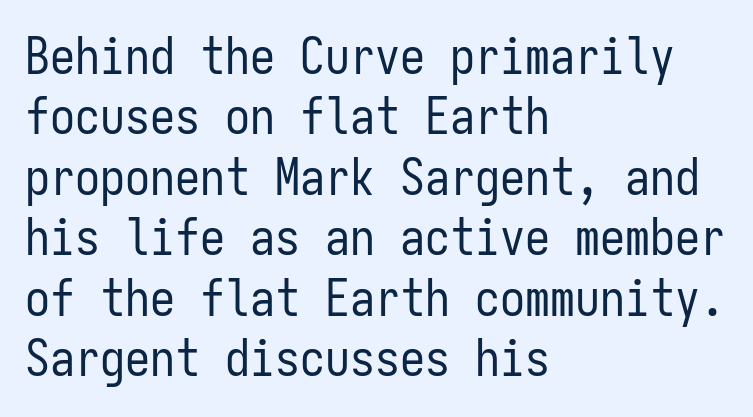
{"serif": "no", "italic": "no", "bold": "no", "weight": "regular", "width": "condensed", "stroke_contrast": "low", "x_height": "medium", "monospaced": "yes", "underline": "no", "align": "left", "line_spacing_ratio": 1.21, "letter_spacing": "normal", "letter_spacing_em": 0.0, "glyph_px": 50}
